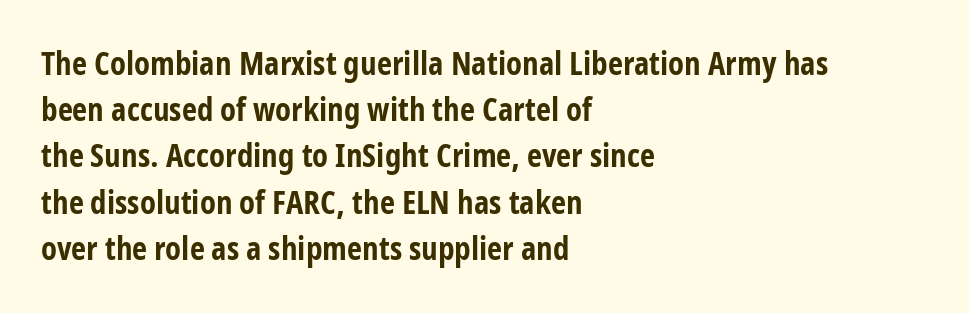
The image shows 33 px bold, condensed sans-serif type, upright; set left-aligned, normal line spacing (1.4x), normal letter spacing, not underlined; low stroke contrast and a medium x-height.
